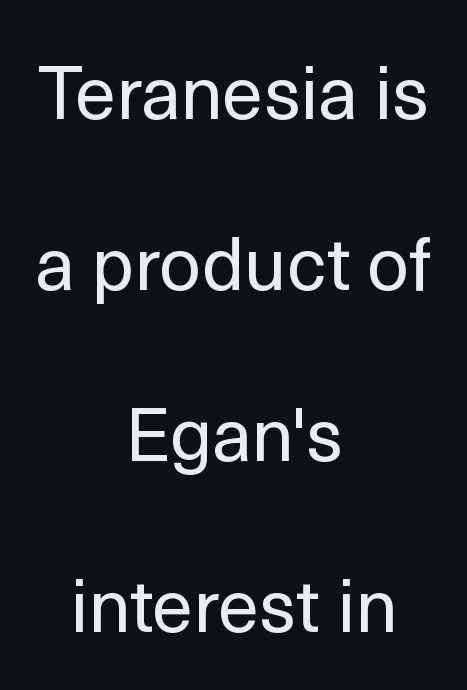
{"serif": "no", "italic": "no", "bold": "no", "weight": "regular", "width": "normal", "x_height": "medium", "monospaced": "no", "underline": "no", "align": "center", "line_spacing": "loose", "line_spacing_ratio": 2.31, "letter_spacing": "normal", "letter_spacing_em": 0.0, "glyph_px": 74}
